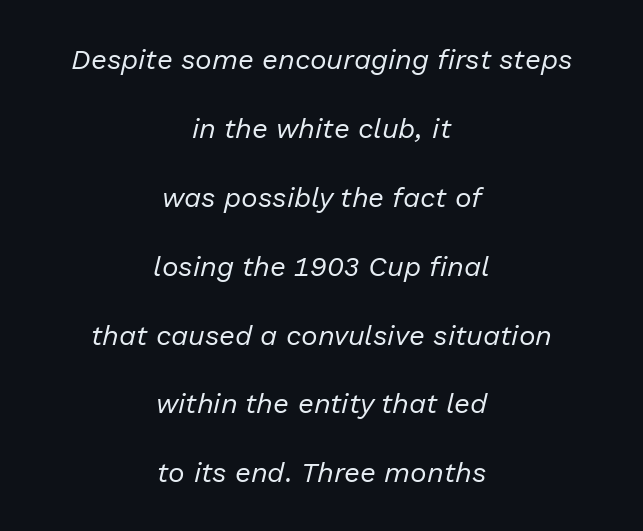
{"italic": "yes", "lean": "right", "slant_degrees": 13, "bold": "no", "weight": "regular", "width": "normal", "stroke_contrast": "low", "x_height": "medium", "monospaced": "no", "underline": "no", "align": "center", "line_spacing": "loose", "line_spacing_ratio": 2.46, "letter_spacing": "normal", "letter_spacing_em": 0.0, "glyph_px": 28}
